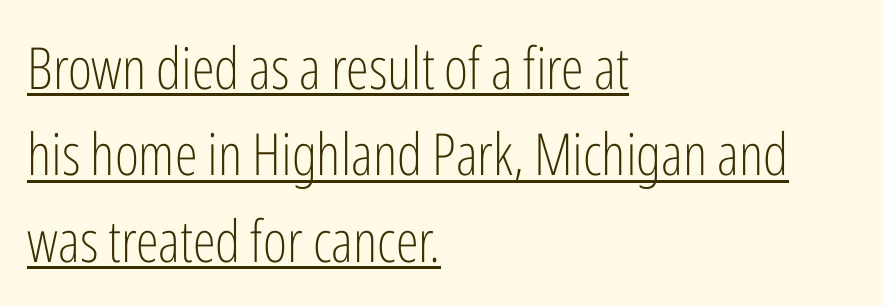
{"serif": "no", "italic": "no", "bold": "no", "weight": "light", "width": "condensed", "stroke_contrast": "low", "x_height": "medium", "monospaced": "no", "underline": "yes", "align": "left", "line_spacing": "normal", "line_spacing_ratio": 1.49, "letter_spacing": "normal", "letter_spacing_em": 0.0, "glyph_px": 58}
